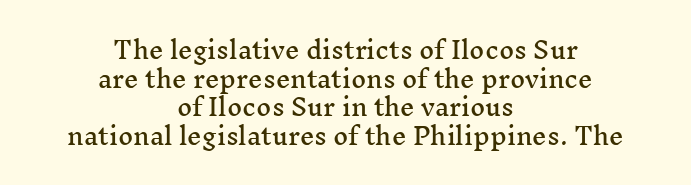
Here the glyphs are tracked normally, forming tight word shapes. The space beneath each line is pristine and unruled. The compositor balanced each line on the midline. Every character sits straight up, as roman type does.
